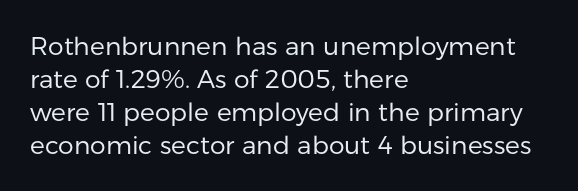
{"italic": "no", "bold": "no", "underline": "no", "align": "left", "line_spacing": "normal", "line_spacing_ratio": 1.32, "letter_spacing": "normal", "letter_spacing_em": 0.0, "glyph_px": 25}
